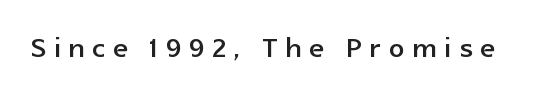
Q: Is the text italic (slanted)? A: No, it is upright.
Q: Is the typeface a serif or a sans-serif typeface? A: Sans-serif.
Q: Is the text underlined? A: No.
Q: Is the spacing between letters normal or unusually wide? A: Unusually wide.
Q: Width (condensed, normal, or wide)? A: Normal.
Q: x-height? A: Medium.
Q: Monospaced? A: No.
